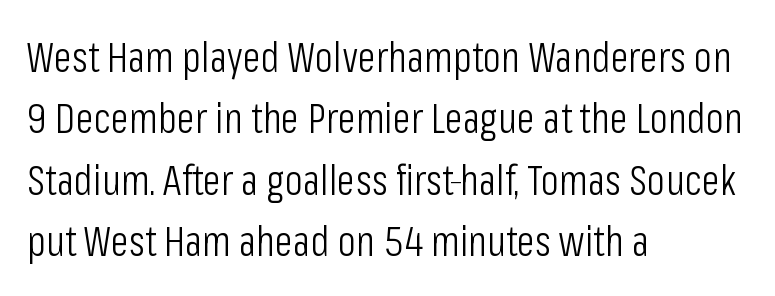
{"serif": "no", "italic": "no", "bold": "no", "weight": "light", "width": "condensed", "stroke_contrast": "low", "x_height": "medium", "monospaced": "no", "underline": "no", "align": "left", "line_spacing": "normal", "line_spacing_ratio": 1.46, "letter_spacing": "normal", "letter_spacing_em": 0.0, "glyph_px": 42}
